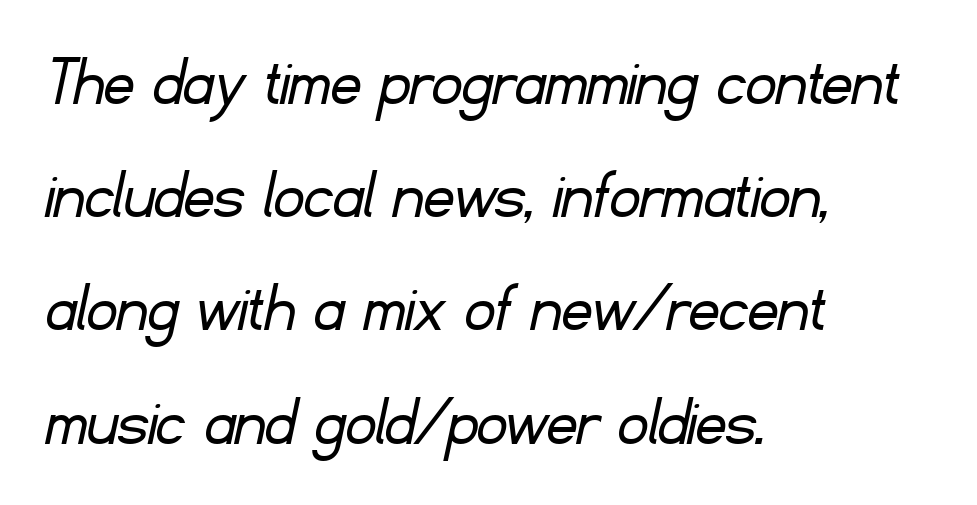
{"serif": "no", "bold": "no", "weight": "light", "width": "normal", "stroke_contrast": "low", "x_height": "small", "monospaced": "no", "underline": "no", "align": "left", "line_spacing": "normal", "line_spacing_ratio": 1.53, "letter_spacing": "normal", "letter_spacing_em": 0.0, "glyph_px": 74}
